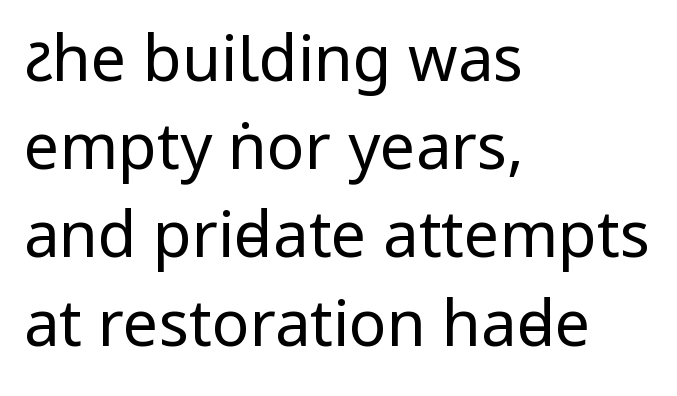
The passage shown is typed in a proportional face where columns would drift. Summary of vertical rhythm: regular, with standard interline spacing. The face used here is a sans, in the tradition of grotesques and geometrics. Descenders are the only things crossing below the line.
